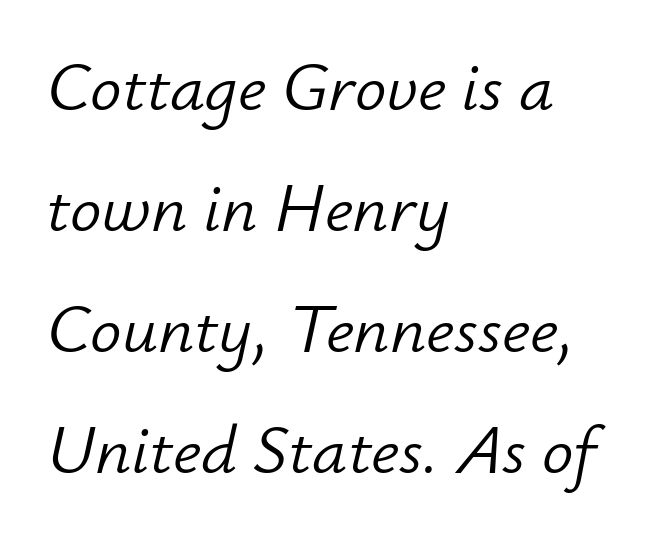
These glyphs show unthickened strokes, regular width or finer. You can tell it's italic because the verticals aren't actually vertical. A typesetter would call this proportional, since set widths differ per character. The gap between lines stays unmarked.
